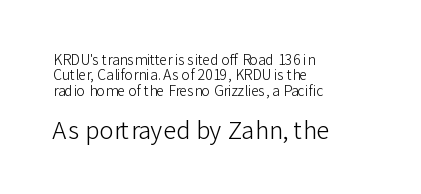
Nobody touched the tracking dial on this one. The lines are packed closely together with very little leading. The following chunk of copy outweighs the initial chunk in type size. The passage shown is not underscored anywhere. Quick note: not italic, upright. Each line starts at the same left margin while the right side varies.
